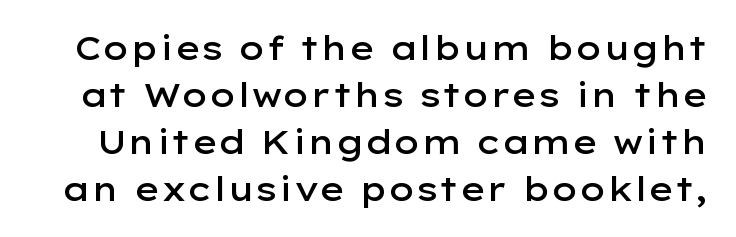
The image shows 33 px semibold, wide sans-serif type, upright; set normal line spacing (1.42x), normal letter spacing, not underlined; low stroke contrast and a medium x-height.
